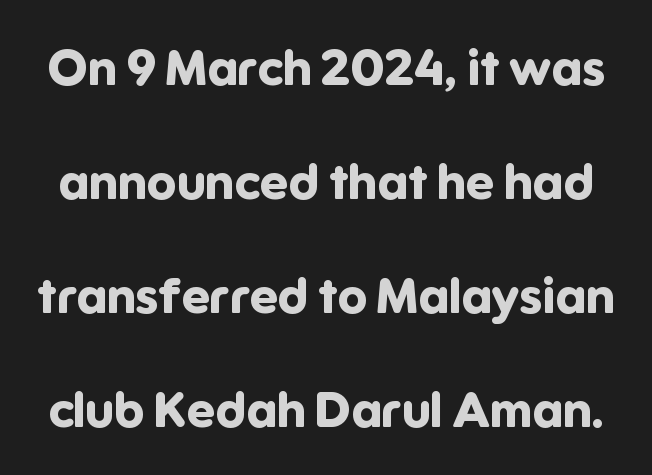
Does the leading feel generous? Absolutely, it's lavish. Designer's note — italics off, roman on. Compared with an ordinary text face, these strokes are far heavier — a full bold. In terms of letterspacing, this is plain default setting. Spacing verdict: proportional, widths tailored to each character. Type without underlining.
